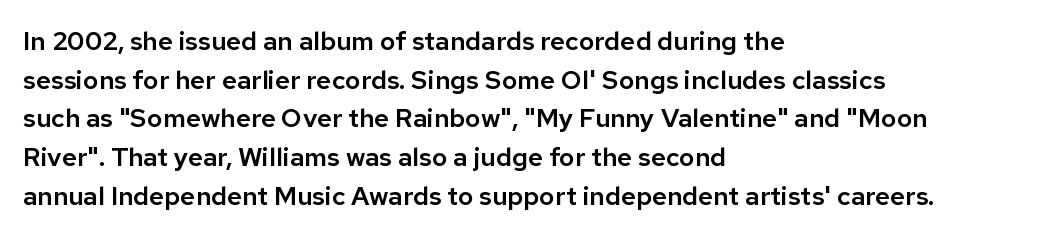
The image shows 26 px text type, upright; set left-aligned, normal line spacing (1.49x), normal letter spacing, not underlined.
